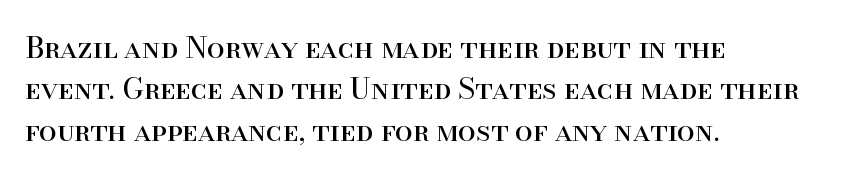
{"serif": "yes", "italic": "no", "bold": "no", "weight": "regular", "width": "normal", "stroke_contrast": "high", "x_height": "small", "monospaced": "no", "underline": "no", "align": "left", "line_spacing": "normal", "line_spacing_ratio": 1.43, "letter_spacing": "normal", "letter_spacing_em": 0.0, "glyph_px": 29}
